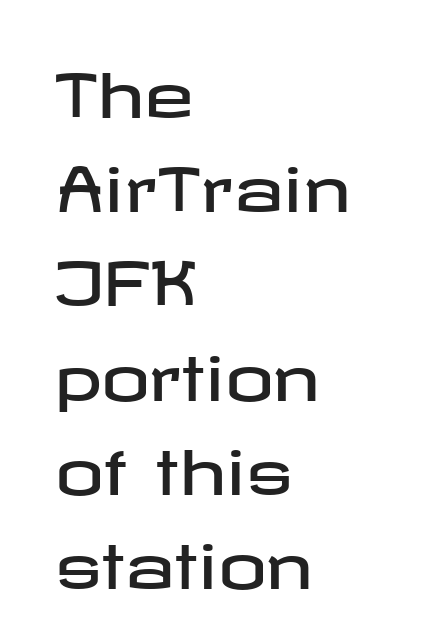
{"serif": "no", "italic": "no", "width": "wide", "stroke_contrast": "low", "x_height": "medium", "underline": "no", "align": "left", "line_spacing": "normal", "line_spacing_ratio": 1.57, "letter_spacing": "normal", "letter_spacing_em": 0.0, "glyph_px": 60}
